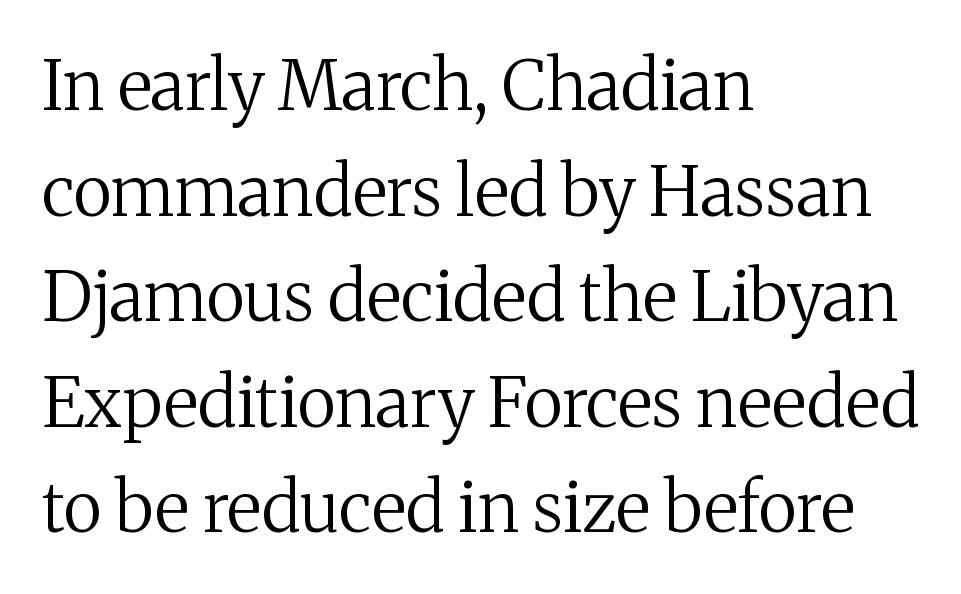
Q: Is the text bold? A: No.
Q: Is the text italic (slanted)? A: No, it is upright.
Q: Is the typeface a serif or a sans-serif typeface? A: Serif.
Q: Is the text underlined? A: No.
Q: How is the paragraph aligned? A: Left-aligned.
Q: Is the spacing between letters normal or unusually wide? A: Normal.
Q: Is the spacing between lines tight, normal or loose? A: Normal.
Q: Width (condensed, normal, or wide)? A: Normal.
Q: Stroke contrast? A: Medium.
Q: x-height? A: Medium.
Q: Monospaced? A: No.
